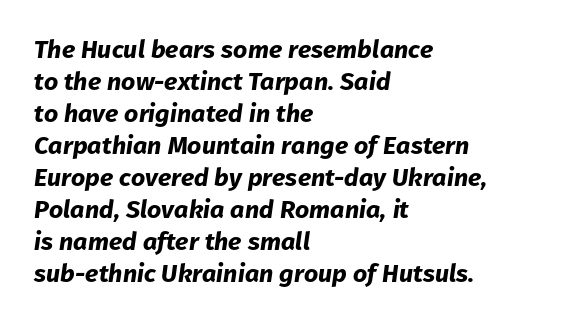
Q: Is the text bold? A: Yes.
Q: Is the text italic (slanted)? A: Yes, it leans right by about 8 degrees.
Q: Is the text underlined? A: No.
Q: How is the paragraph aligned? A: Left-aligned.
Q: Is the spacing between letters normal or unusually wide? A: Normal.
Q: Is the spacing between lines tight, normal or loose? A: Normal.
